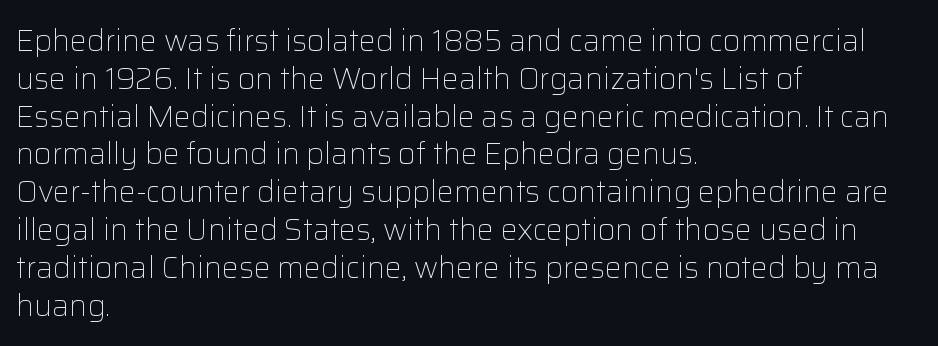
The image shows 30 px light sans-serif type, upright; set left-aligned, normal line spacing (1.26x), normal letter spacing, not underlined; low stroke contrast and a medium x-height.
